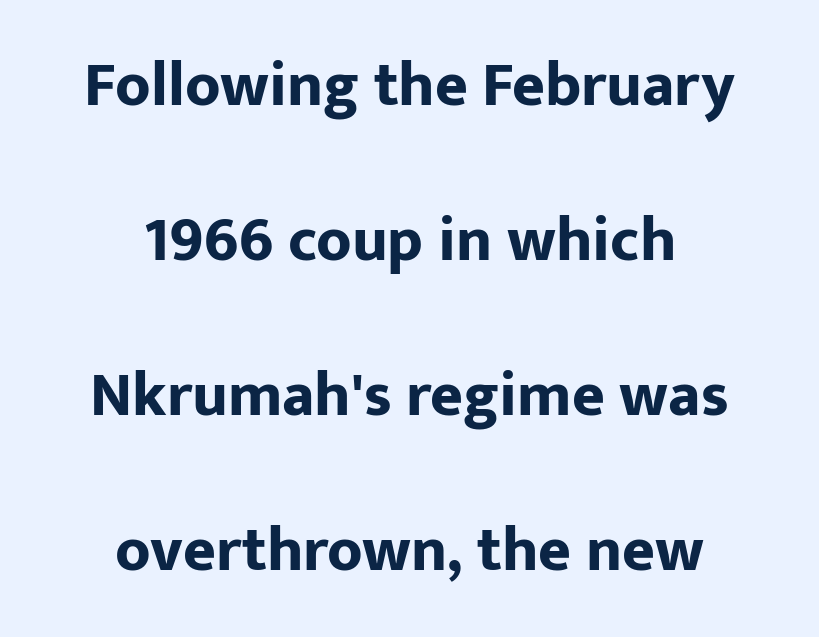
The image shows 63 px bold sans-serif type, upright; set centered, loose line spacing (2.46x), normal letter spacing, not underlined; low stroke contrast and a medium x-height.
